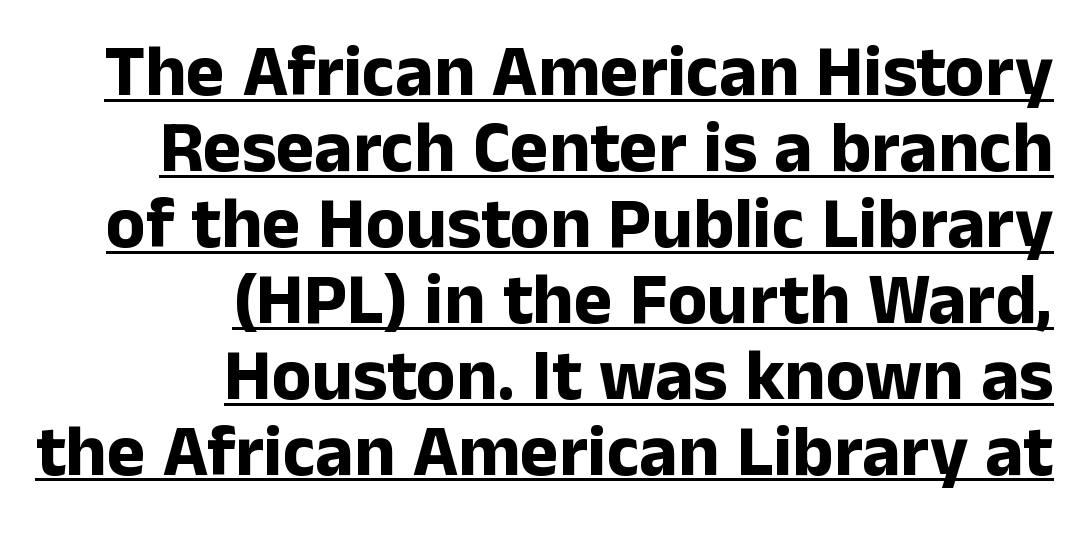
{"serif": "no", "italic": "no", "bold": "yes", "weight": "bold", "width": "normal", "stroke_contrast": "low", "x_height": "medium", "monospaced": "no", "underline": "yes", "align": "right", "line_spacing": "tight", "line_spacing_ratio": 1.04, "letter_spacing": "normal", "letter_spacing_em": 0.0, "glyph_px": 73}
